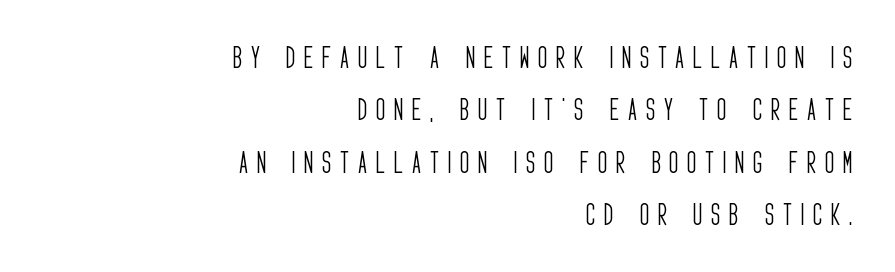
Q: Is the text bold? A: No.
Q: Is the text italic (slanted)? A: No, it is upright.
Q: Is the text underlined? A: No.
Q: How is the paragraph aligned? A: Right-aligned.
Q: Is the spacing between letters normal or unusually wide? A: Unusually wide.
Q: Is the spacing between lines tight, normal or loose? A: Loose.
